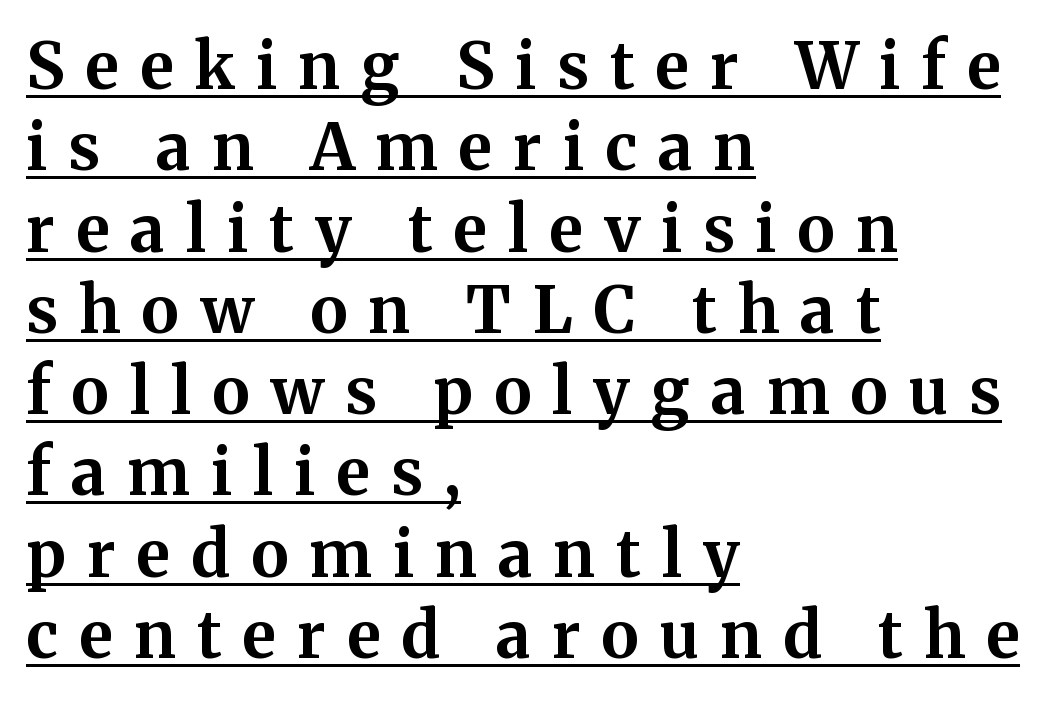
{"serif": "yes", "italic": "no", "bold": "yes", "weight": "bold", "width": "normal", "stroke_contrast": "medium", "x_height": "medium", "monospaced": "no", "underline": "yes", "align": "left", "line_spacing": "normal", "line_spacing_ratio": 1.27, "letter_spacing": "wide", "letter_spacing_em": 0.33, "glyph_px": 64}
